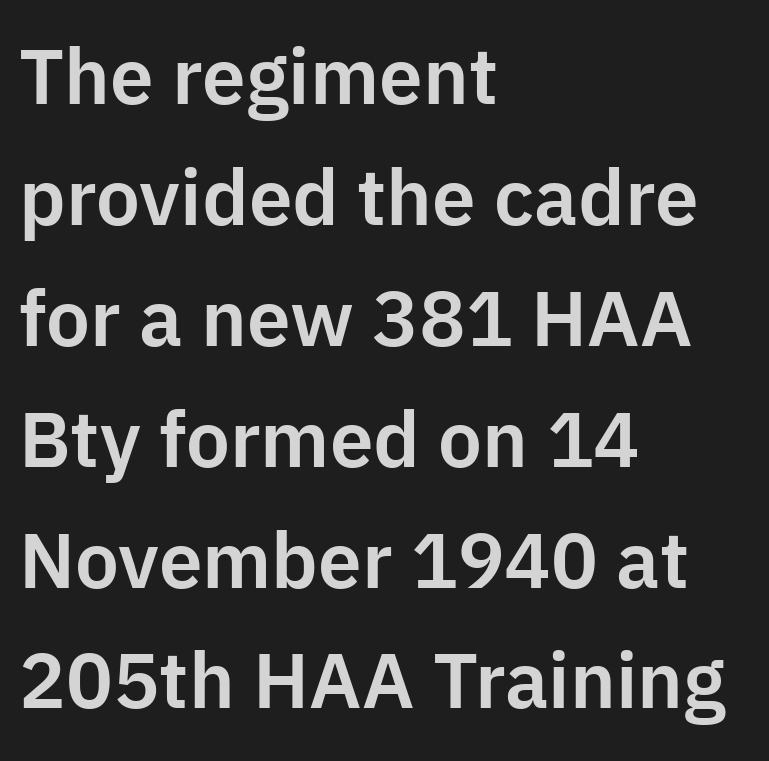
The image shows 78 px sans-serif type, upright; set left-aligned, normal line spacing (1.55x), normal letter spacing, not underlined; low stroke contrast and a medium x-height.
